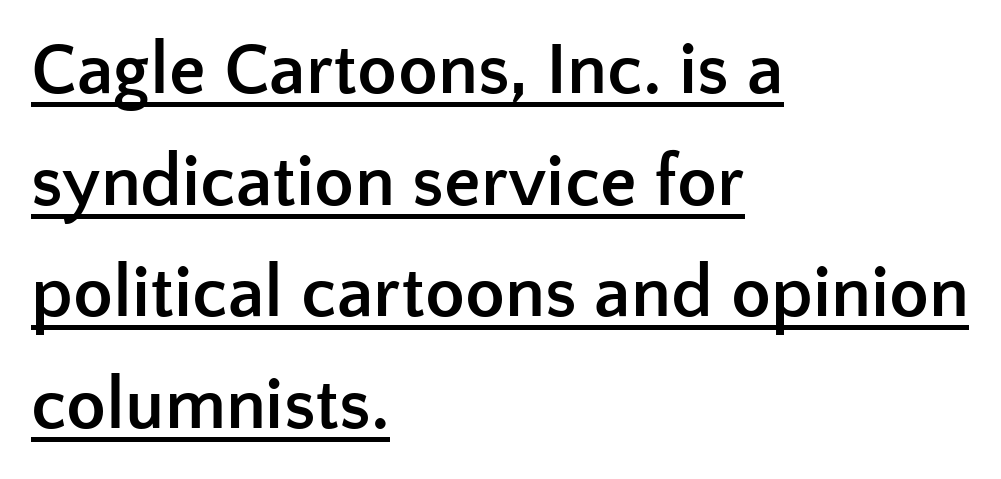
Spacing verdict: proportional, widths tailored to each character. Students, note that the glyphs here touch the page at normal intervals. Vertical strokes here are truly vertical. The lines sit at an ordinary, default distance from one another.
